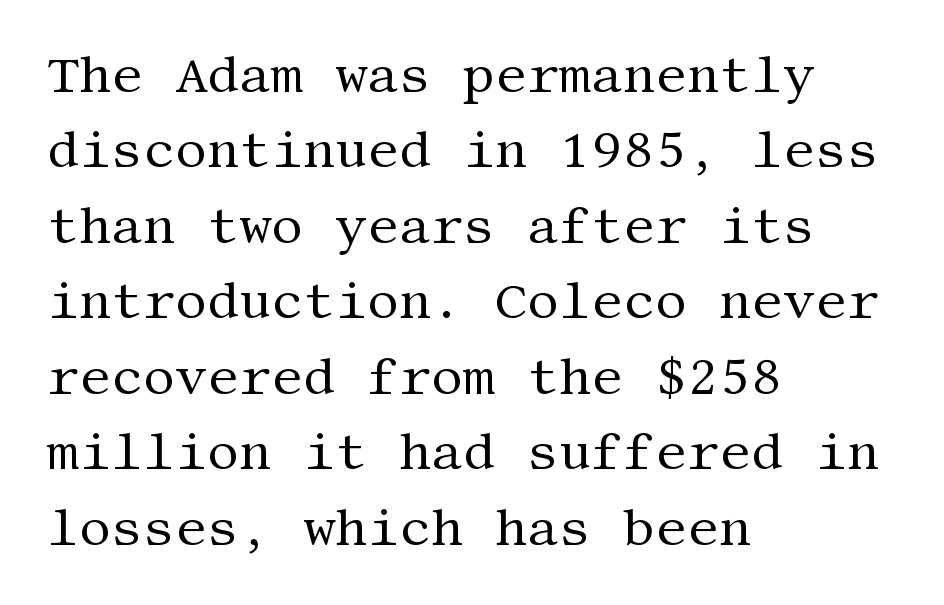
Teacher's note: observe the even left margin — that is flush-left alignment. Observe the serifs anchoring each vertical stroke in this sample. Characters remain perfectly vertical along every line. Unmarked baselines from the first word to the last. Rows of type keep a routine distance in the vertical direction. The horizontal fit of the characters is conventional and even.
